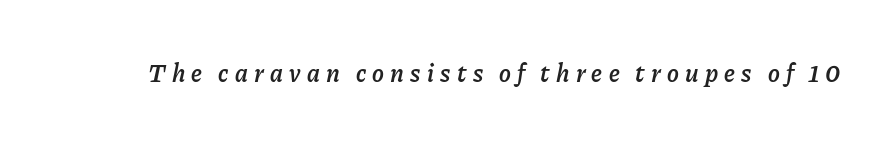
Any mark beneath the type? The region is blank. Observe the wide spacing: letters keep a clear distance from each other. Slant detected: the letters are inclined. Weight: semibold (demi).
